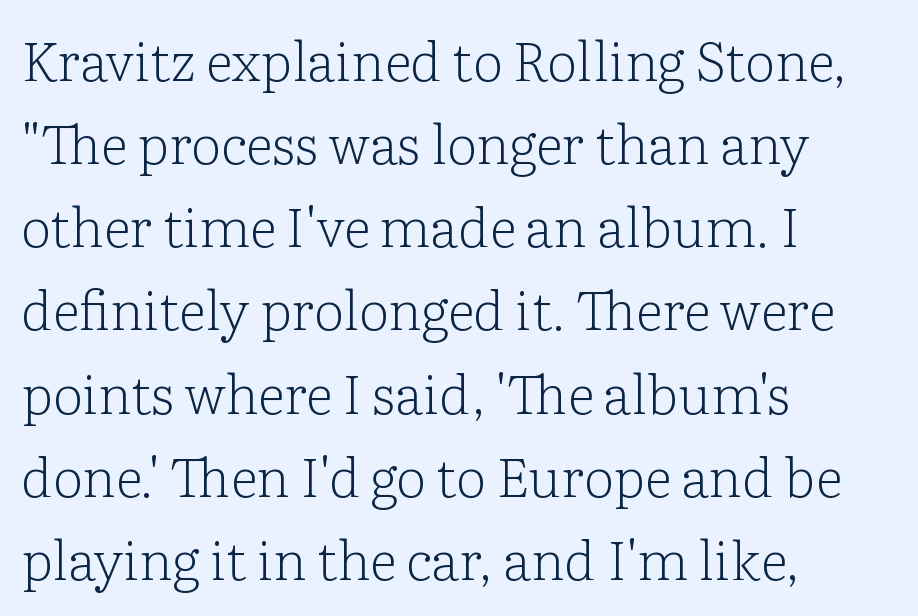
{"serif": "yes", "italic": "no", "bold": "no", "weight": "light", "width": "normal", "stroke_contrast": "low", "x_height": "medium", "monospaced": "no", "underline": "no", "align": "left", "line_spacing": "normal", "line_spacing_ratio": 1.54, "letter_spacing": "normal", "letter_spacing_em": 0.0, "glyph_px": 54}
